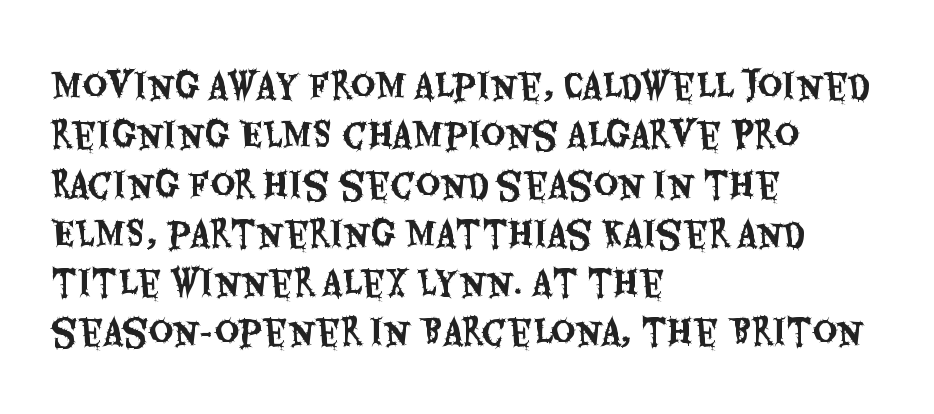
Q: Is the text italic (slanted)? A: No, it is upright.
Q: Is the typeface a serif or a sans-serif typeface? A: Sans-serif.
Q: Is the text underlined? A: No.
Q: How is the paragraph aligned? A: Left-aligned.
Q: Is the spacing between letters normal or unusually wide? A: Normal.
Q: Is the spacing between lines tight, normal or loose? A: Normal.
Q: Width (condensed, normal, or wide)? A: Condensed.
Q: Stroke contrast? A: Medium.
Q: x-height? A: Large.
Q: Monospaced? A: No.
